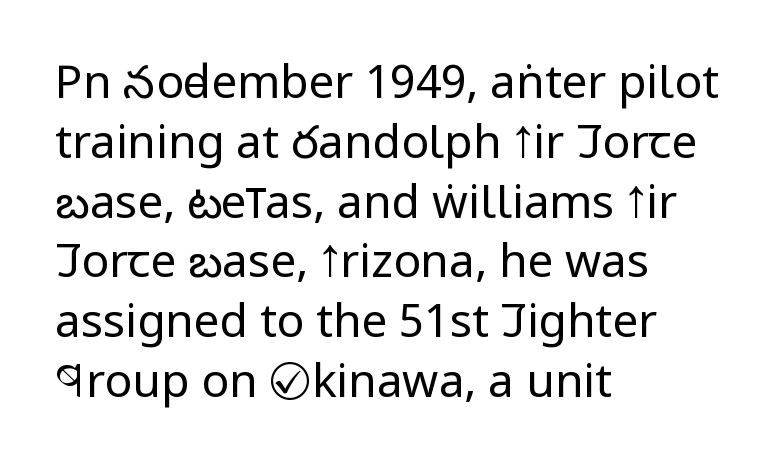
Notice how descenders clear the ascenders below comfortably — that's standard leading. Tracking value appears to be zero — textbook default spacing. Note the varied advance widths — an 'i' is clearly narrower than an 'm'. Serif or sans? Sans — the stroke terminals are bare. Bare-footed words on every line. Weight: not bold — regular or lighter.
